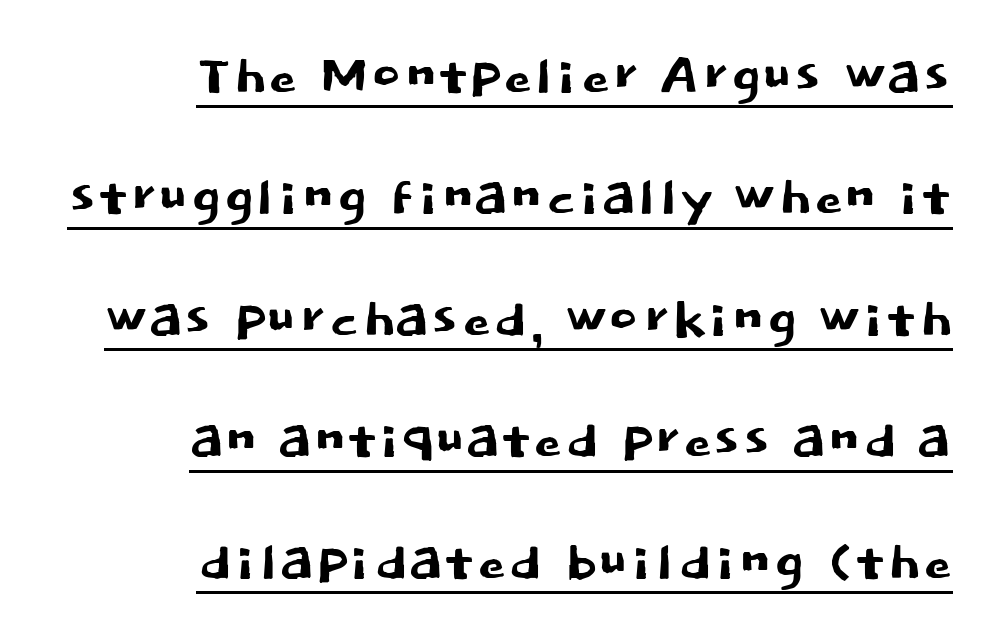
The image shows 71 px sans-serif type, upright; set right-aligned, line spacing 1.71x, normal letter spacing, underlined; low stroke contrast and a large x-height.
